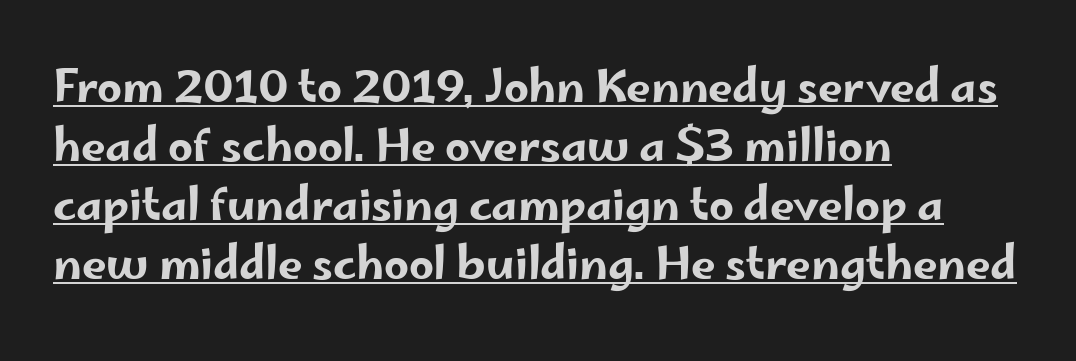
The image shows 44 px wide sans-serif type, upright; set left-aligned, normal line spacing (1.34x), normal letter spacing, underlined; low stroke contrast and a small x-height.
